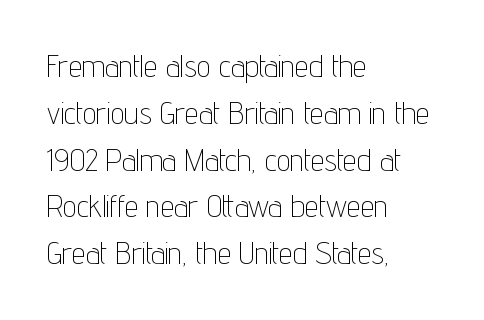
Q: Is the text bold? A: No.
Q: Is the text italic (slanted)? A: No, it is upright.
Q: Is the typeface a serif or a sans-serif typeface? A: Sans-serif.
Q: Is the text underlined? A: No.
Q: How is the paragraph aligned? A: Left-aligned.
Q: Is the spacing between letters normal or unusually wide? A: Normal.
Q: Is the spacing between lines tight, normal or loose? A: Normal.
Q: Width (condensed, normal, or wide)? A: Condensed.
Q: Stroke contrast? A: Low.
Q: x-height? A: Medium.
Q: Monospaced? A: No.
